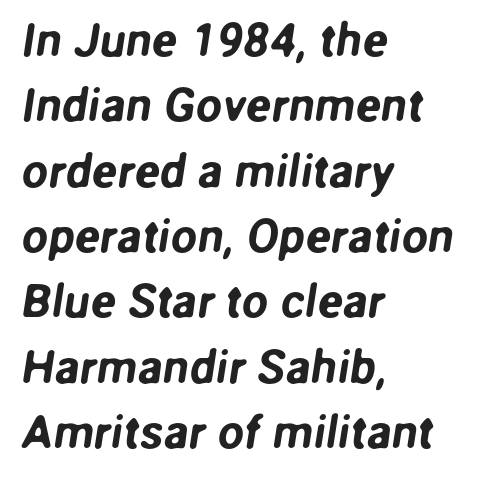
{"serif": "no", "width": "normal", "stroke_contrast": "low", "x_height": "medium", "monospaced": "no", "underline": "no", "align": "left", "line_spacing": "normal", "line_spacing_ratio": 1.39, "letter_spacing": "normal", "letter_spacing_em": 0.0, "glyph_px": 47}
